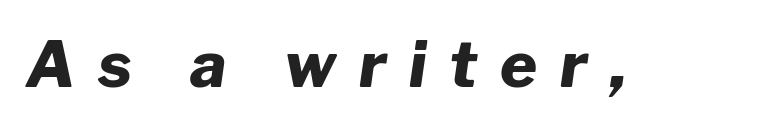
On the weight axis this lands at bold, roughly 700. Tracking value appears strongly positive — letters spread wide. Has an underline been added? It has not. The passage shown is typed in a proportional face where columns would drift.
